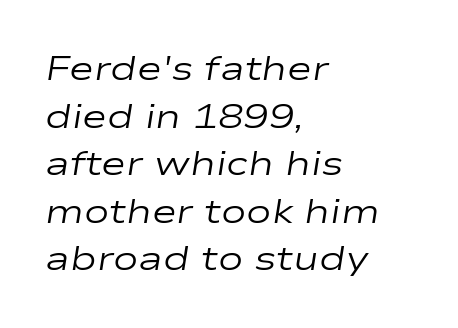
The image shows 34 px regular-weight, wide type, italic (leaning right); set left-aligned, normal line spacing (1.4x), normal letter spacing, not underlined; low stroke contrast and a medium x-height.
